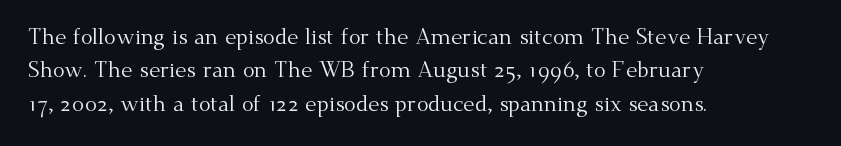
Q: Is the text bold? A: No.
Q: Is the text italic (slanted)? A: No, it is upright.
Q: Is the text underlined? A: No.
Q: How is the paragraph aligned? A: Left-aligned.
Q: Is the spacing between letters normal or unusually wide? A: Normal.
Q: Is the spacing between lines tight, normal or loose? A: Normal.
